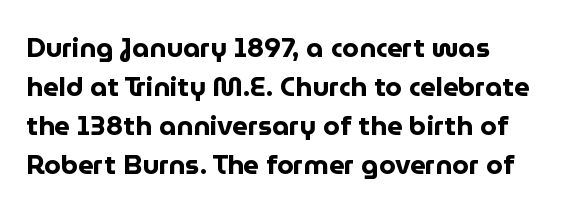
If you measured baseline to baseline, you'd find a middling distance. Does extra space separate the letters? No, they use regular spacing. Pretty heavy lettering here — definitely bold. Style check: upright. Only glyphs here, with clear space below each row.
